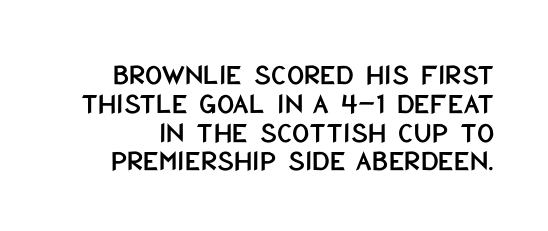
{"serif": "no", "italic": "no", "width": "condensed", "stroke_contrast": "low", "x_height": "large", "monospaced": "no", "underline": "no", "line_spacing": "tight", "line_spacing_ratio": 0.96, "letter_spacing": "normal", "letter_spacing_em": 0.0, "glyph_px": 30}
